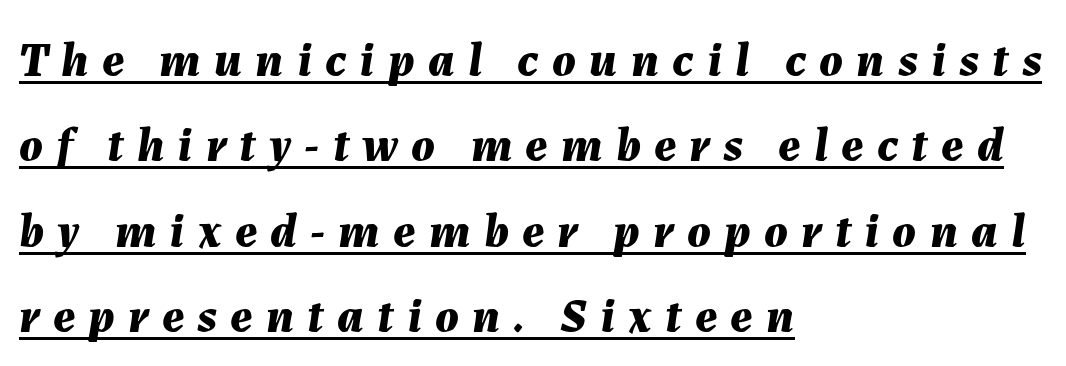
{"italic": "yes", "lean": "right", "slant_degrees": 7, "bold": "yes", "weight": "bold", "width": "normal", "stroke_contrast": "medium", "x_height": "medium", "monospaced": "no", "underline": "yes", "align": "left", "line_spacing_ratio": 1.74, "letter_spacing": "wide", "letter_spacing_em": 0.27, "glyph_px": 49}
